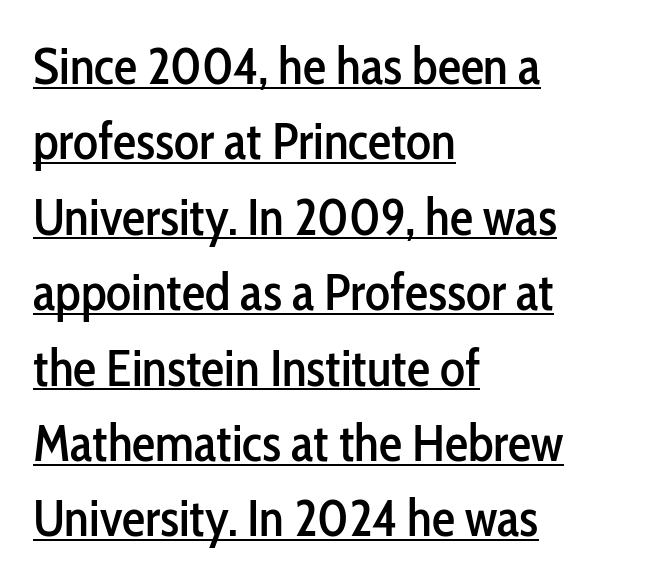
Q: Is the text italic (slanted)? A: No, it is upright.
Q: Is the typeface a serif or a sans-serif typeface? A: Sans-serif.
Q: Is the text underlined? A: Yes.
Q: How is the paragraph aligned? A: Left-aligned.
Q: Is the spacing between letters normal or unusually wide? A: Normal.
Q: Is the spacing between lines tight, normal or loose? A: Normal.
Q: Width (condensed, normal, or wide)? A: Condensed.
Q: Stroke contrast? A: Low.
Q: x-height? A: Medium.
Q: Monospaced? A: No.
